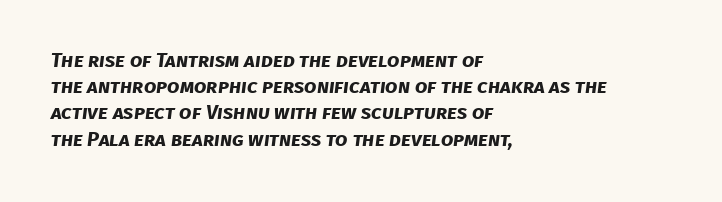
{"bold": "yes", "underline": "no", "align": "left", "line_spacing": "normal", "line_spacing_ratio": 1.31, "letter_spacing": "normal", "letter_spacing_em": 0.0, "glyph_px": 20}
